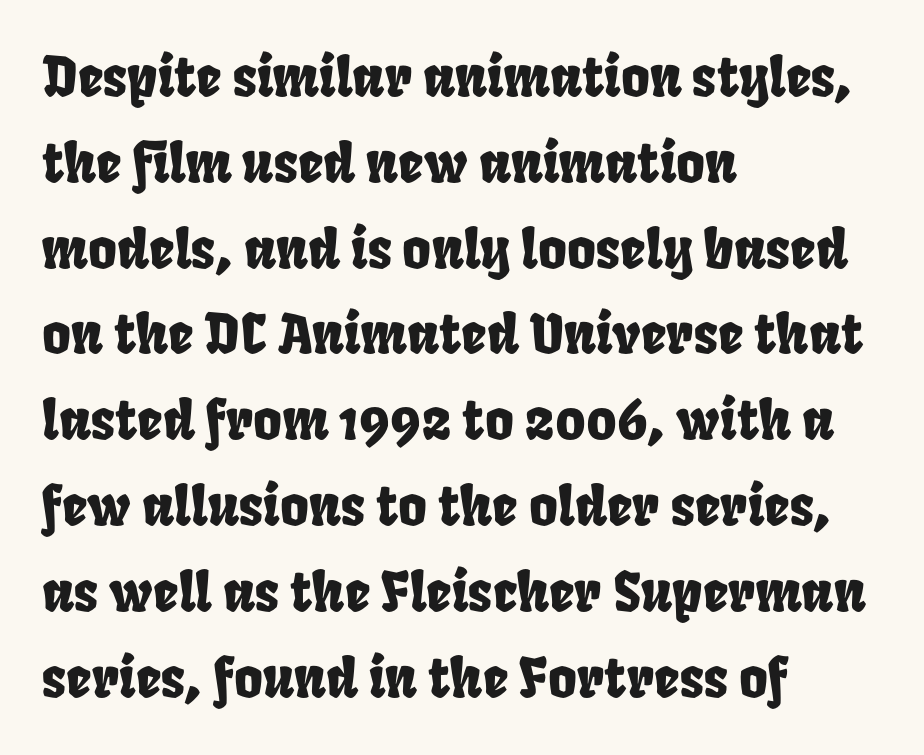
Q: Is the text underlined? A: No.
Q: How is the paragraph aligned? A: Left-aligned.
Q: Is the spacing between letters normal or unusually wide? A: Normal.
Q: Is the spacing between lines tight, normal or loose? A: Normal.
Q: Width (condensed, normal, or wide)? A: Condensed.
Q: Stroke contrast? A: Low.
Q: x-height? A: Large.
Q: Monospaced? A: No.
